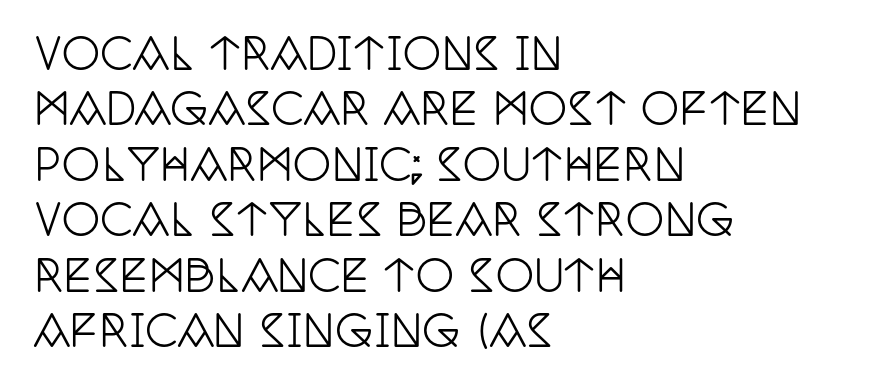
Interline gaps are of average width in this sample. The face used here is proportionally spaced, like ordinary book or web type. The designer went with a serif here, giving each stem small feet. Students, note that the glyphs here touch the page at normal intervals.
